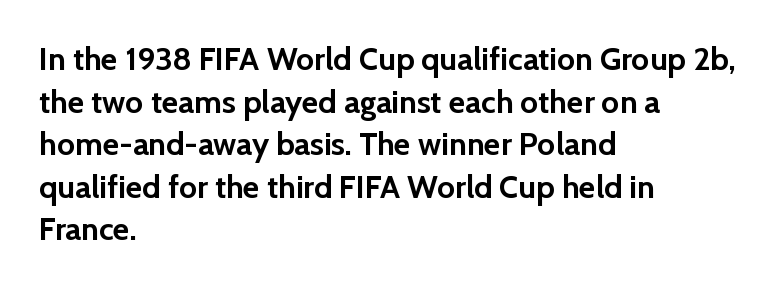
{"serif": "no", "italic": "no", "bold": "yes", "weight": "semibold", "width": "normal", "stroke_contrast": "low", "x_height": "medium", "monospaced": "no", "underline": "no", "align": "left", "line_spacing": "normal", "line_spacing_ratio": 1.33, "letter_spacing": "normal", "letter_spacing_em": 0.0, "glyph_px": 32}
